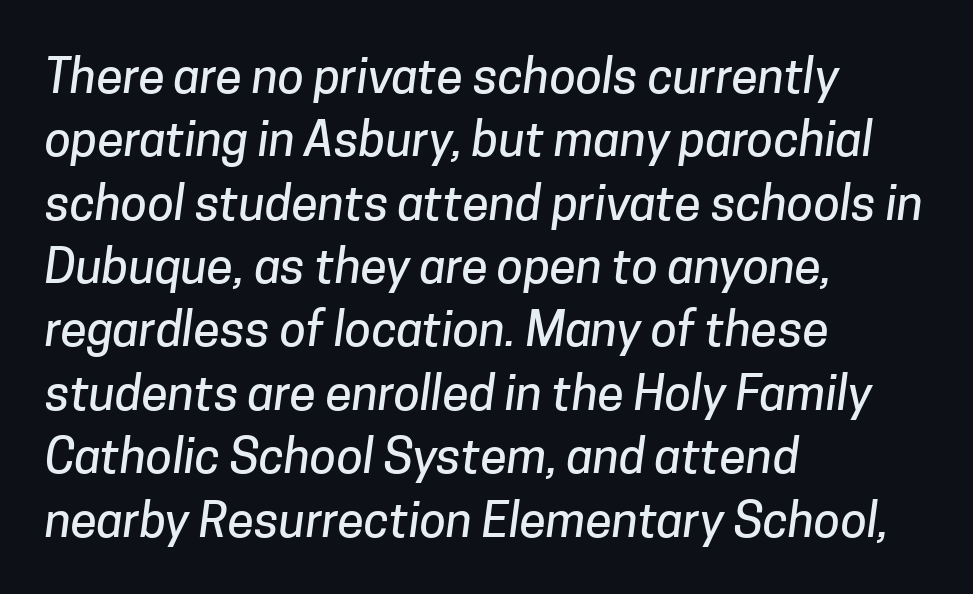
Visually the block forms a straight wall on the left and a jagged coastline on the right. You could not count columns in this text — the font is proportionally spaced. Vertical spacing — default. The passage shown is not underscored anywhere. Examine the stroke ends and you'll find no serifs.
